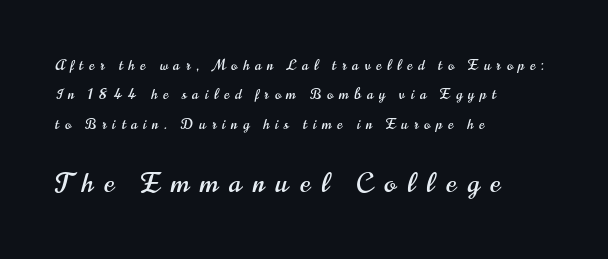
{"underline": "no", "align": "left", "line_spacing": "loose", "line_spacing_ratio": 2.09, "letter_spacing": "wide", "letter_spacing_em": 0.42, "larger_block": "second", "size_ratio": 1.93, "glyph_px": 27}
